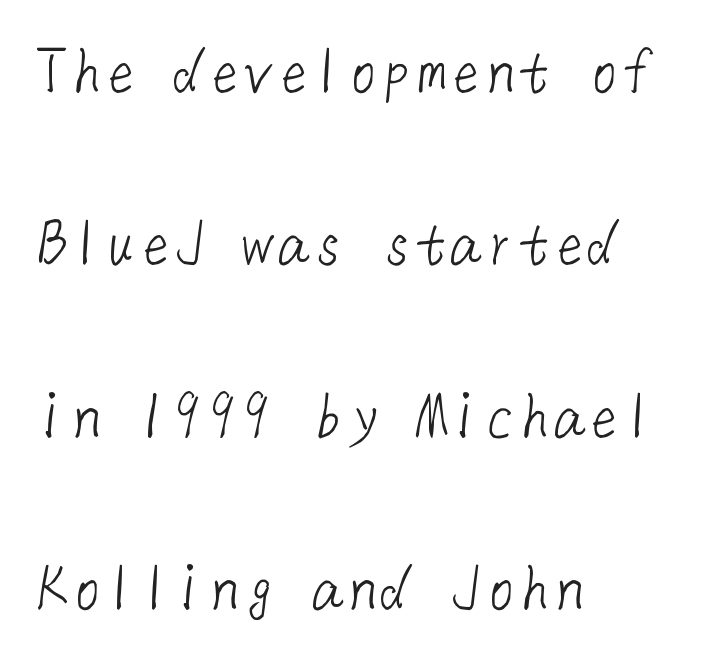
The image shows 69 px light sans-serif type; set left-aligned, loose line spacing (2.5x), normal letter spacing, not underlined; low stroke contrast and a medium x-height.
